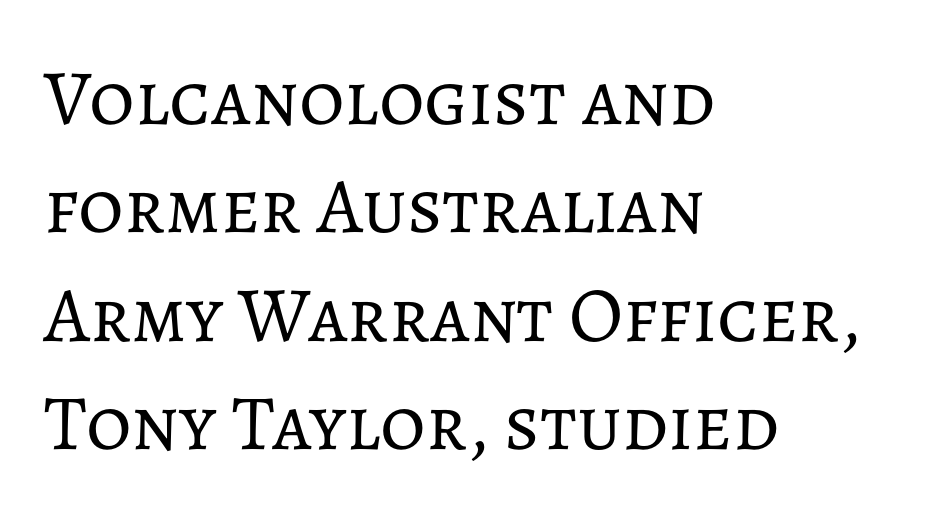
Look at the tracking — it's just the regular setting, nothing added. Check under the words: just untouched page. The weight tops out at a normal text grade. The face used here is proportionally spaced, like ordinary book or web type.
